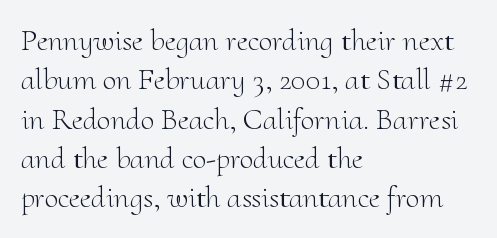
The image shows 31 px light serif type, upright; set left-aligned, normal line spacing (1.27x), normal letter spacing, not underlined; medium stroke contrast and a small x-height.
